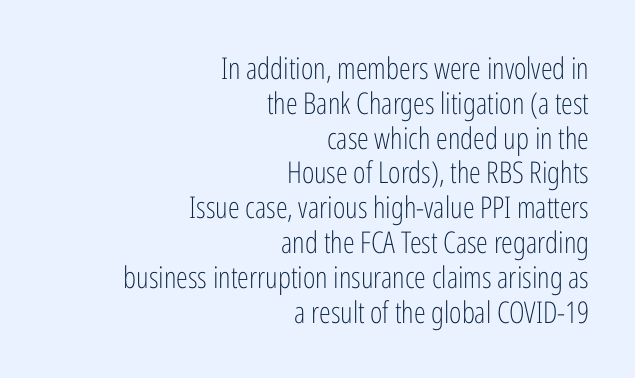
Q: Is the text bold? A: No.
Q: Is the text italic (slanted)? A: No, it is upright.
Q: Is the typeface a serif or a sans-serif typeface? A: Sans-serif.
Q: Is the text underlined? A: No.
Q: How is the paragraph aligned? A: Right-aligned.
Q: Is the spacing between letters normal or unusually wide? A: Normal.
Q: Width (condensed, normal, or wide)? A: Condensed.
Q: Stroke contrast? A: Low.
Q: x-height? A: Medium.
Q: Monospaced? A: No.
